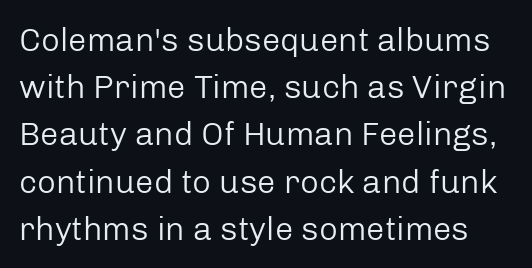
Do the letters lean? They stand straight. The leading is moderate, giving the passage an even texture. No extra ink here — the face is not bold. Underline: absent. This is sans-serif lettering, the kind often seen on screens and signage. Spacing verdict: proportional, widths tailored to each character.
